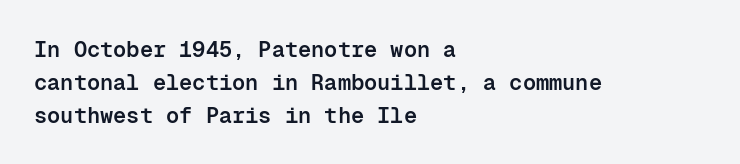
The image shows 22 px text type, upright; set left-aligned, normal line spacing (1.5x), normal letter spacing, not underlined.
